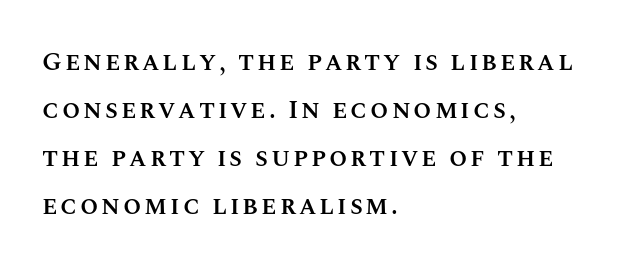
Q: Is the text bold? A: Semi-bold.
Q: Is the text italic (slanted)? A: No, it is upright.
Q: Is the text underlined? A: No.
Q: How is the paragraph aligned? A: Left-aligned.
